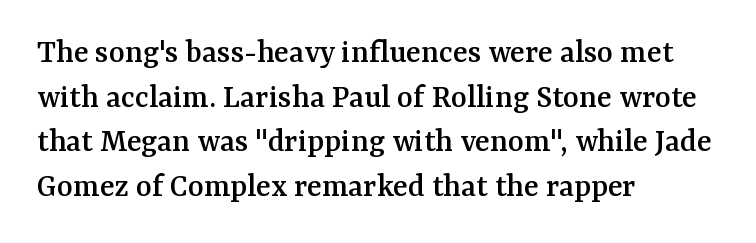
Q: Is the text italic (slanted)? A: No, it is upright.
Q: Is the typeface a serif or a sans-serif typeface? A: Serif.
Q: Is the text underlined? A: No.
Q: How is the paragraph aligned? A: Left-aligned.
Q: Is the spacing between letters normal or unusually wide? A: Normal.
Q: Is the spacing between lines tight, normal or loose? A: Normal.
Q: Width (condensed, normal, or wide)? A: Normal.
Q: Stroke contrast? A: Medium.
Q: x-height? A: Medium.
Q: Monospaced? A: No.
